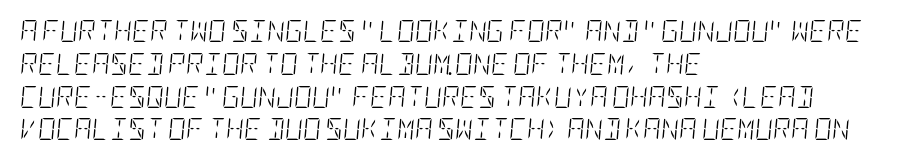
{"italic": "yes", "lean": "right", "slant_degrees": 5, "bold": "no", "underline": "no", "align": "left", "line_spacing": "normal", "line_spacing_ratio": 1.49, "letter_spacing": "normal", "letter_spacing_em": 0.0, "glyph_px": 22}
